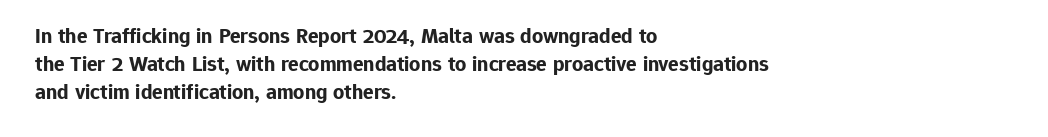
Q: Is the text bold? A: Yes.
Q: Is the text italic (slanted)? A: No, it is upright.
Q: Is the text underlined? A: No.
Q: How is the paragraph aligned? A: Left-aligned.
Q: Is the spacing between letters normal or unusually wide? A: Normal.
Q: Is the spacing between lines tight, normal or loose? A: Normal.
